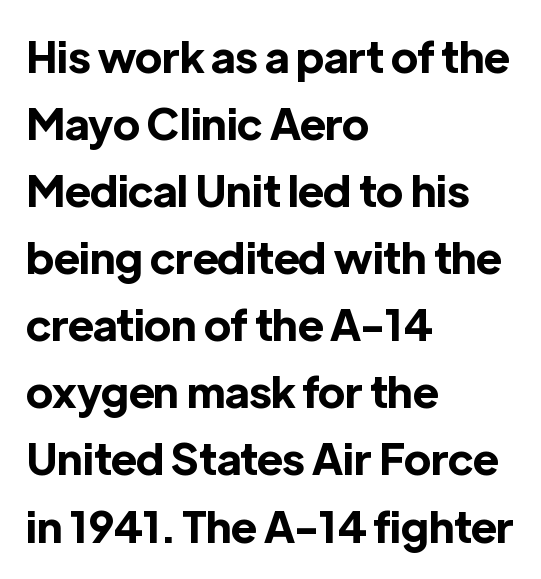
Nobody touched the tracking dial on this one. Typographic density is high because the face is bold. The area under the type is left untouched. Is this a sans? Yes — the strokes have no serifs. Do the letters lean? They stand straight. A classic flush-left, rag-right setting is used for this passage.
